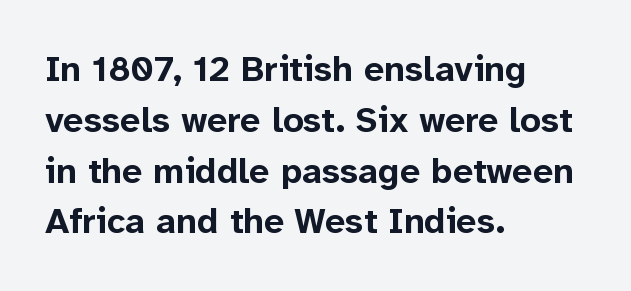
Q: Is the text bold? A: Yes.
Q: Is the text italic (slanted)? A: No, it is upright.
Q: Is the typeface a serif or a sans-serif typeface? A: Sans-serif.
Q: Is the text underlined? A: No.
Q: How is the paragraph aligned? A: Left-aligned.
Q: Is the spacing between letters normal or unusually wide? A: Normal.
Q: Is the spacing between lines tight, normal or loose? A: Normal.
Q: Width (condensed, normal, or wide)? A: Normal.
Q: Stroke contrast? A: Low.
Q: x-height? A: Medium.
Q: Monospaced? A: No.
